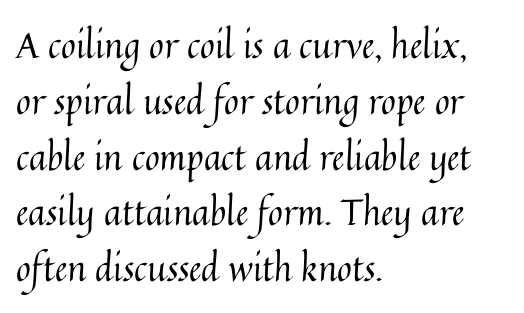
Q: Is the text bold? A: No.
Q: Is the text underlined? A: No.
Q: How is the paragraph aligned? A: Left-aligned.
Q: Is the spacing between letters normal or unusually wide? A: Normal.
Q: Is the spacing between lines tight, normal or loose? A: Normal.
Q: Width (condensed, normal, or wide)? A: Normal.
Q: Stroke contrast? A: Medium.
Q: x-height? A: Medium.
Q: Monospaced? A: No.
